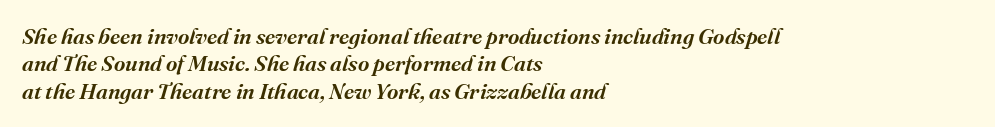
The image shows 22 px text type, italic (leaning right); set left-aligned, normal line spacing (1.25x), normal letter spacing, not underlined.
